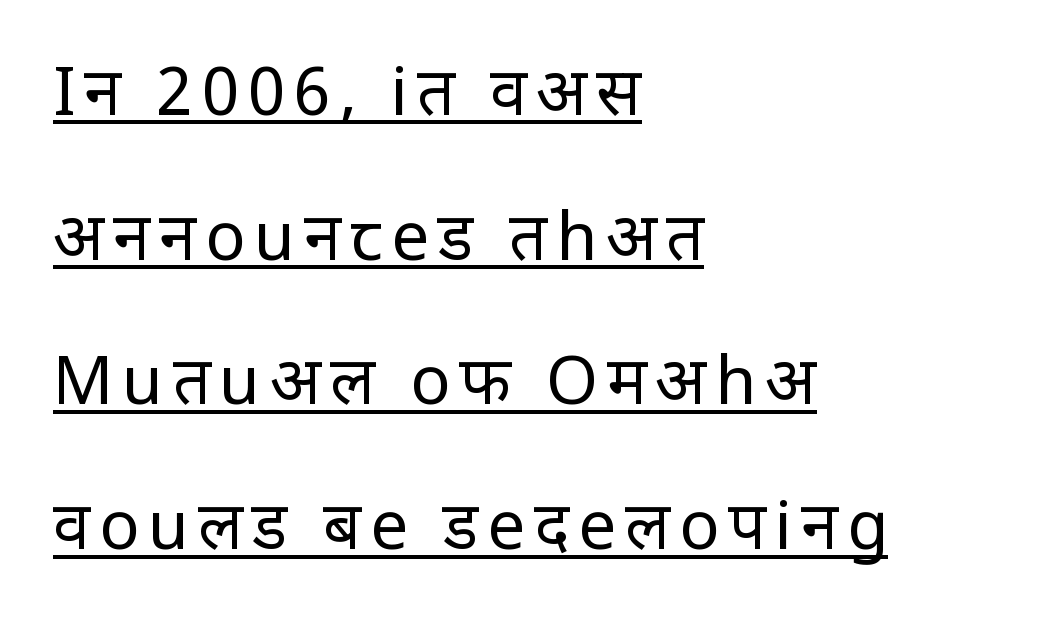
Q: Is the text bold? A: No.
Q: Is the text italic (slanted)? A: No, it is upright.
Q: Is the typeface a serif or a sans-serif typeface? A: Sans-serif.
Q: Is the text underlined? A: Yes.
Q: How is the paragraph aligned? A: Left-aligned.
Q: Is the spacing between lines tight, normal or loose? A: Loose.
Q: Width (condensed, normal, or wide)? A: Condensed.
Q: Stroke contrast? A: Low.
Q: x-height? A: Large.
Q: Monospaced? A: No.
